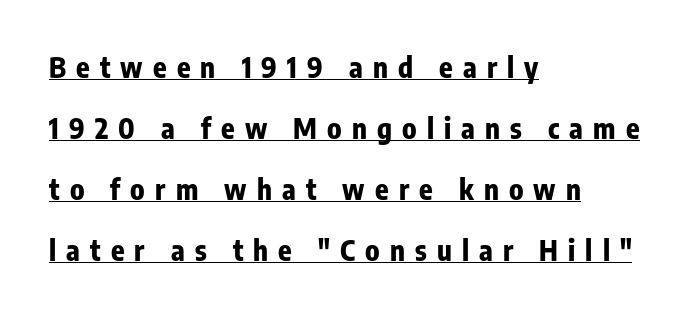
{"serif": "no", "italic": "no", "bold": "yes", "weight": "bold", "width": "condensed", "stroke_contrast": "low", "x_height": "medium", "monospaced": "no", "underline": "yes", "align": "left", "line_spacing": "loose", "line_spacing_ratio": 2.18, "letter_spacing": "wide", "letter_spacing_em": 0.36, "glyph_px": 28}
